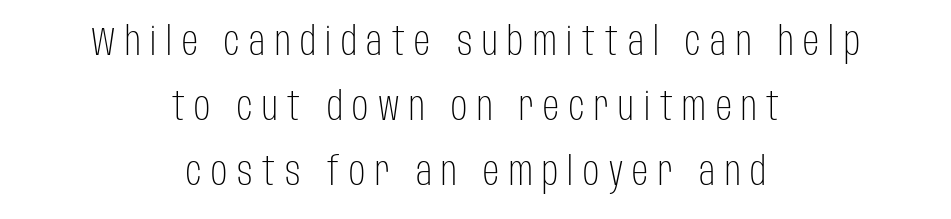
The image shows 40 px light, condensed sans-serif type, upright; set centered, normal line spacing (1.63x), unusually wide letter spacing (+0.24 em), not underlined; low stroke contrast and a large x-height.
